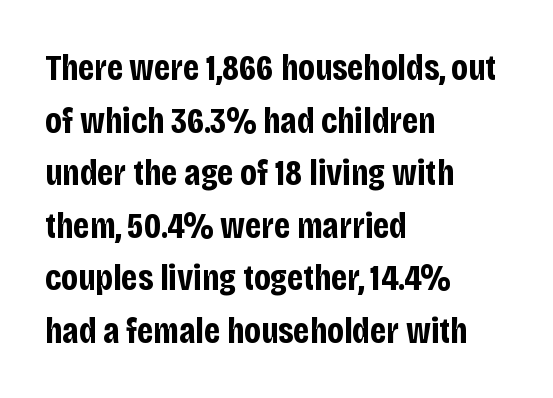
The image shows 37 px bold, condensed sans-serif type, upright; set left-aligned, normal line spacing (1.42x), normal letter spacing, not underlined; low stroke contrast and a large x-height.
